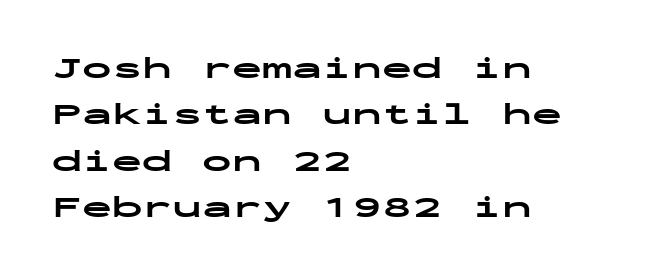
Pretty heavy lettering here — definitely bold. Type without underlining. The letters march in equal steps, a hallmark of fixed-pitch type. Here the glyphs are tracked normally, forming tight word shapes.
